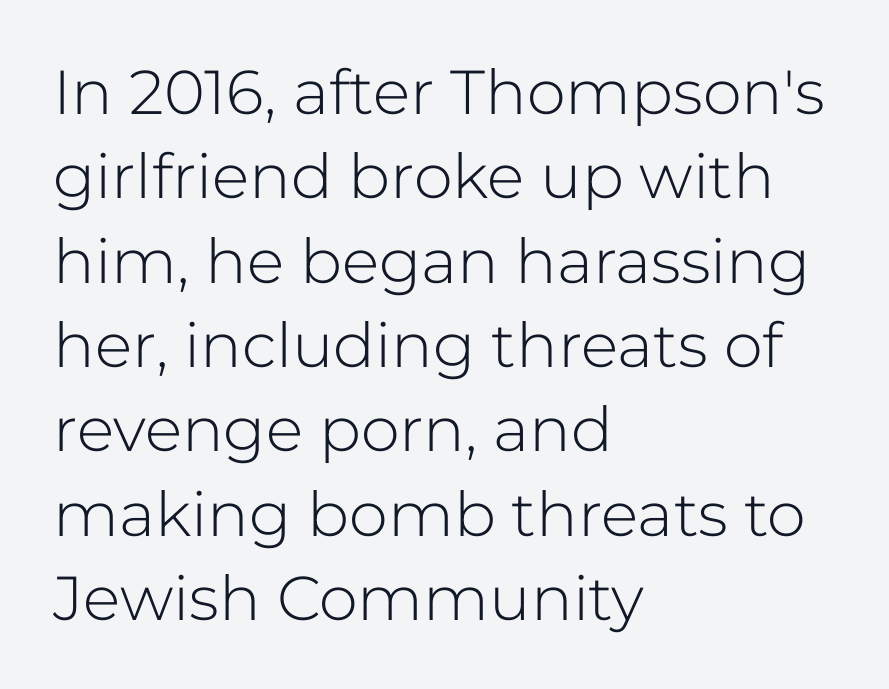
{"serif": "no", "italic": "no", "bold": "no", "weight": "light", "width": "normal", "stroke_contrast": "low", "x_height": "medium", "monospaced": "no", "underline": "no", "align": "left", "line_spacing": "normal", "line_spacing_ratio": 1.36, "letter_spacing": "normal", "letter_spacing_em": 0.0, "glyph_px": 62}
